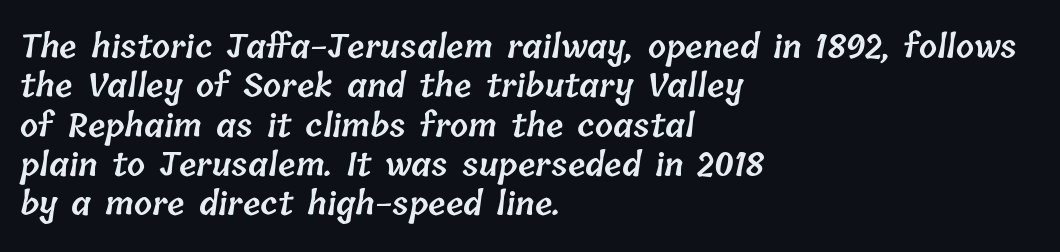
The image shows 32 px semibold type; set left-aligned, line spacing 1.23x, normal letter spacing, not underlined; low stroke contrast and a medium x-height.
